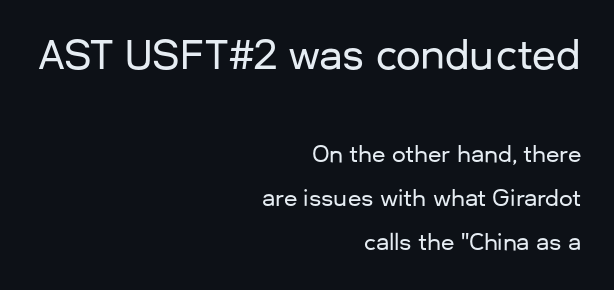
{"serif": "no", "italic": "no", "width": "normal", "stroke_contrast": "low", "x_height": "medium", "monospaced": "no", "underline": "no", "align": "right", "line_spacing": "loose", "line_spacing_ratio": 2.0, "letter_spacing": "normal", "letter_spacing_em": 0.0, "larger_block": "first", "size_ratio": 1.77, "glyph_px": 39}
